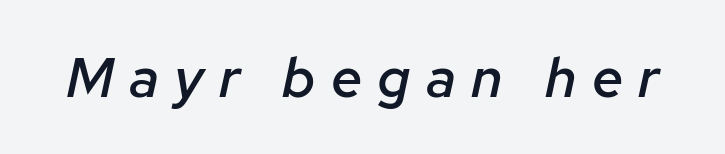
{"italic": "yes", "lean": "right", "slant_degrees": 12, "bold": "semi", "weight": "semibold", "width": "normal", "stroke_contrast": "low", "x_height": "medium", "monospaced": "no", "underline": "no", "letter_spacing": "wide", "letter_spacing_em": 0.27, "glyph_px": 56}
